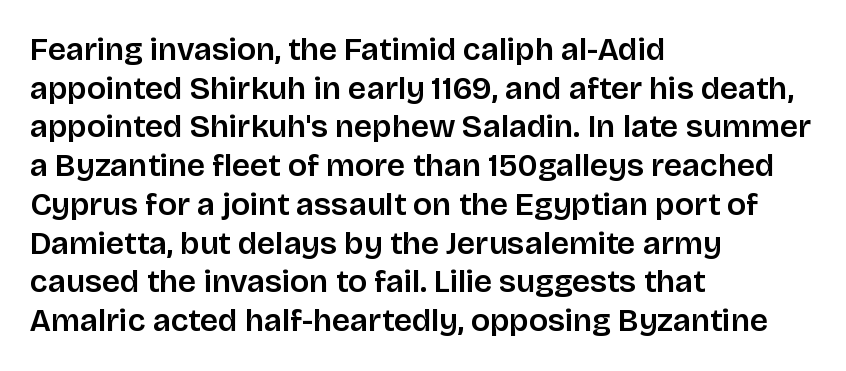
The image shows 32 px sans-serif type, upright; set left-aligned, line spacing 1.21x, normal letter spacing, not underlined; low stroke contrast and a large x-height.
